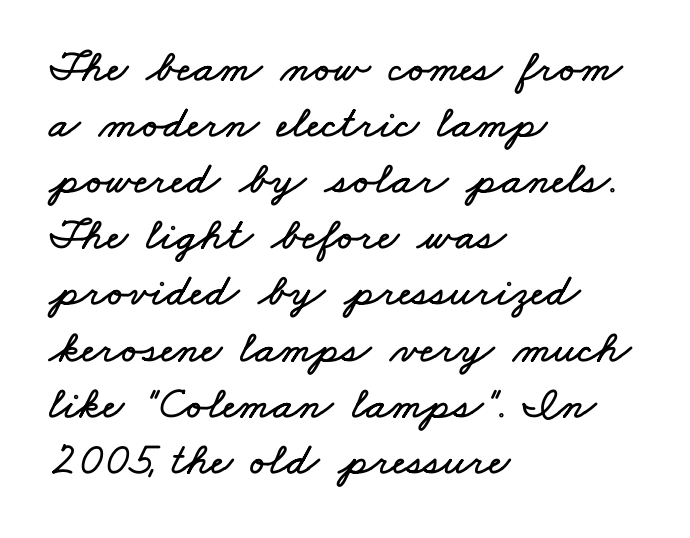
The image shows 46 px wide type; set left-aligned, line spacing 1.22x, normal letter spacing, not underlined; low stroke contrast and a small x-height.
